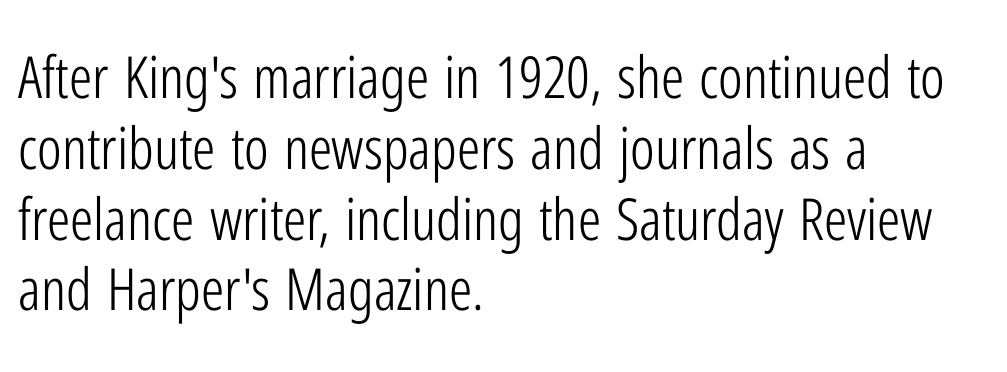
{"serif": "no", "italic": "no", "bold": "no", "weight": "light", "width": "condensed", "stroke_contrast": "low", "x_height": "medium", "monospaced": "no", "underline": "no", "align": "left", "line_spacing_ratio": 1.22, "letter_spacing": "normal", "letter_spacing_em": 0.0, "glyph_px": 58}
